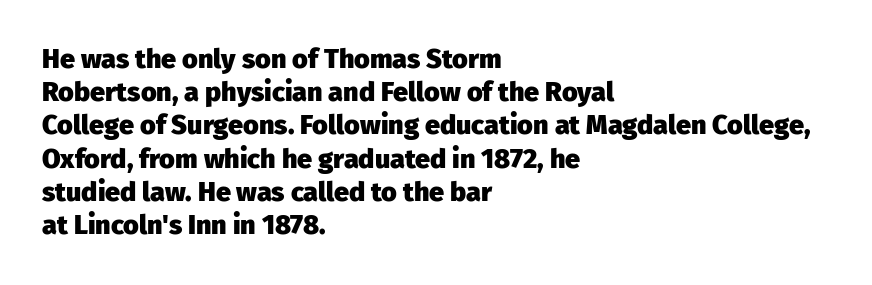
The image shows 27 px bold type, upright; set left-aligned, line spacing 1.23x, normal letter spacing, not underlined.
